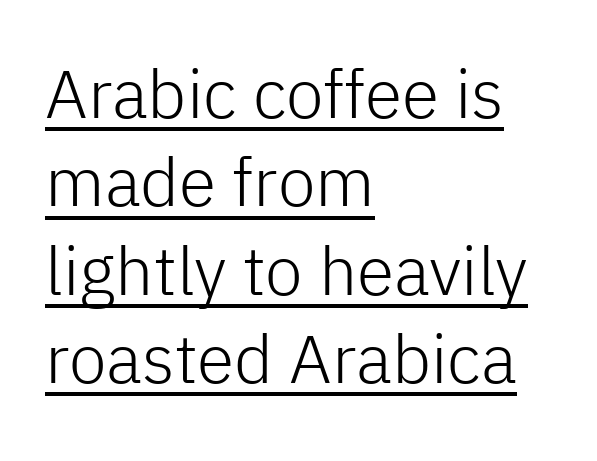
Q: Is the text bold? A: No.
Q: Is the text italic (slanted)? A: No, it is upright.
Q: Is the typeface a serif or a sans-serif typeface? A: Sans-serif.
Q: Is the text underlined? A: Yes.
Q: How is the paragraph aligned? A: Left-aligned.
Q: Is the spacing between letters normal or unusually wide? A: Normal.
Q: Is the spacing between lines tight, normal or loose? A: Normal.
Q: Width (condensed, normal, or wide)? A: Normal.
Q: Stroke contrast? A: Low.
Q: x-height? A: Medium.
Q: Monospaced? A: No.
